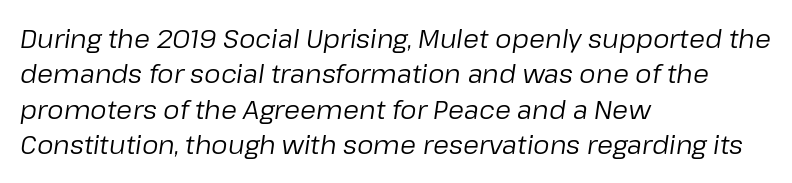
Q: Is the text bold? A: No.
Q: Is the text italic (slanted)? A: Yes, it leans right by about 8 degrees.
Q: Is the text underlined? A: No.
Q: How is the paragraph aligned? A: Left-aligned.
Q: Is the spacing between letters normal or unusually wide? A: Normal.
Q: Is the spacing between lines tight, normal or loose? A: Normal.
